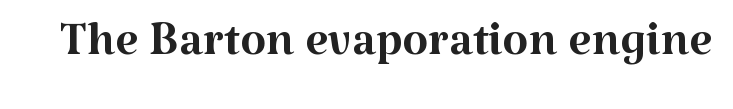
{"serif": "yes", "italic": "no", "bold": "no", "weight": "regular", "width": "normal", "stroke_contrast": "medium", "x_height": "medium", "monospaced": "no", "underline": "no", "letter_spacing": "normal", "letter_spacing_em": 0.0, "glyph_px": 66}
